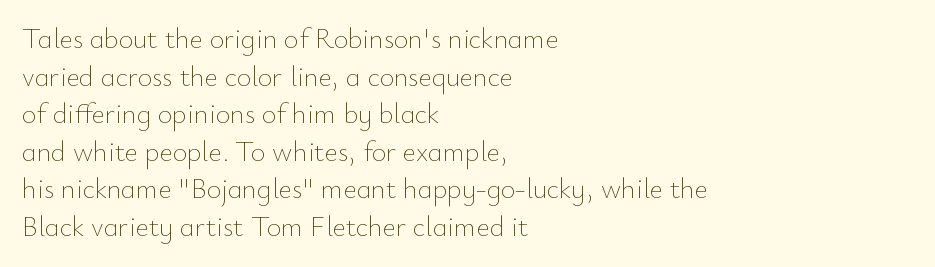
In terms of leading, this rendering sits right in the middle. Every row of glyphs begins at an identical x-position on the left. Think of a printed novel: that variable character pitch is what you see here. Nobody touched the tracking dial on this one.
